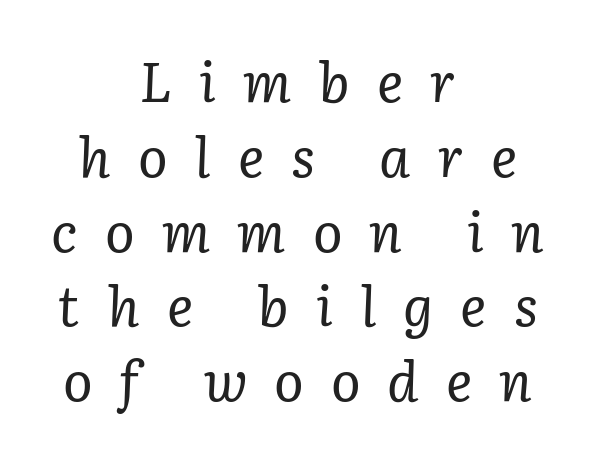
Quick note: italic. Regarding leading, the lines here are spaced in the standard way. Loose tracking; the words dissolve into strings of separated letters. These lines are composed in type with serifs. These lines are rendered in a variable-pitch font.
